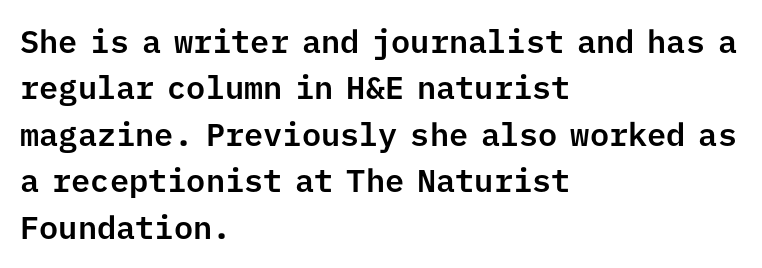
{"serif": "no", "italic": "no", "width": "normal", "stroke_contrast": "low", "x_height": "medium", "monospaced": "yes", "underline": "no", "align": "left", "line_spacing": "normal", "line_spacing_ratio": 1.45, "letter_spacing": "normal", "letter_spacing_em": 0.0, "glyph_px": 32}
